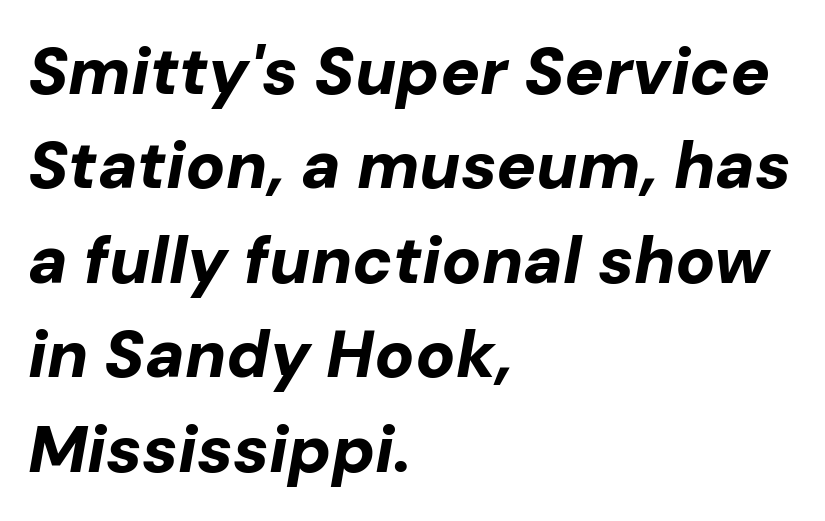
Q: Is the text bold? A: Yes.
Q: Is the text italic (slanted)? A: Yes, it leans right by about 10 degrees.
Q: Is the text underlined? A: No.
Q: How is the paragraph aligned? A: Left-aligned.
Q: Is the spacing between letters normal or unusually wide? A: Normal.
Q: Is the spacing between lines tight, normal or loose? A: Normal.
Q: Width (condensed, normal, or wide)? A: Normal.
Q: Stroke contrast? A: Low.
Q: x-height? A: Medium.
Q: Monospaced? A: No.
